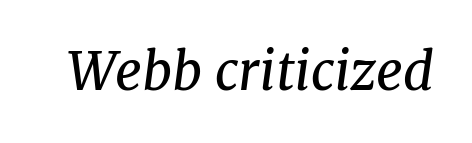
{"serif": "yes", "italic": "yes", "lean": "right", "slant_degrees": 8, "bold": "no", "weight": "regular", "width": "normal", "stroke_contrast": "medium", "x_height": "medium", "monospaced": "no", "underline": "no", "letter_spacing": "normal", "letter_spacing_em": 0.0, "glyph_px": 52}
